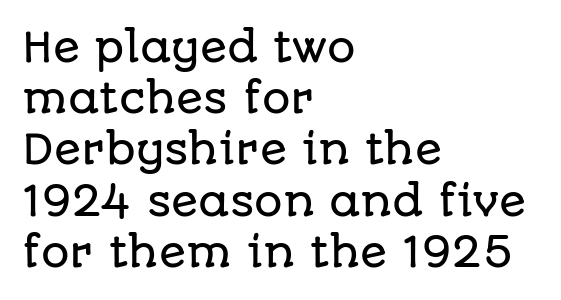
Descenders are the only things crossing below the line. A typesetter would mark this as roman, not italic. In CSS terms this would be text-align: left. The letters advance in unequal steps, a hallmark of proportional type.
